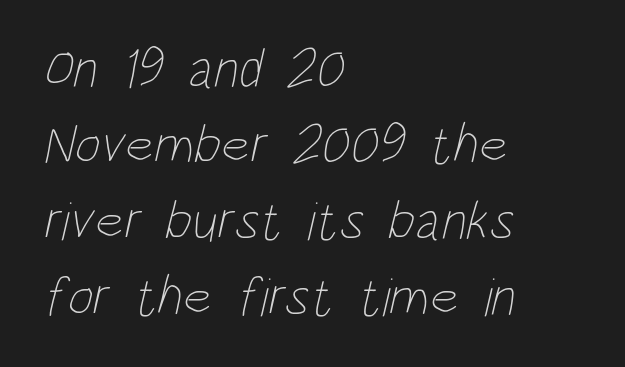
{"bold": "no", "weight": "thin", "width": "condensed", "stroke_contrast": "low", "x_height": "large", "monospaced": "no", "underline": "no", "align": "left", "line_spacing": "normal", "line_spacing_ratio": 1.38, "letter_spacing": "normal", "letter_spacing_em": 0.0, "glyph_px": 55}
